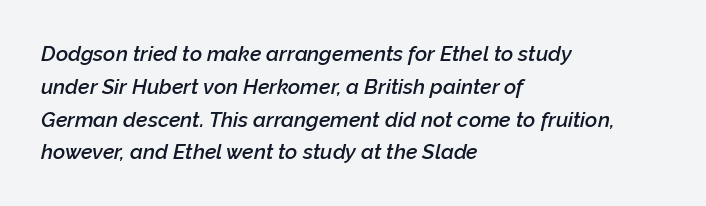
Each glyph is drawn with semibold strokes, heavier than normal yet not fully bold. Honestly, the letter spacing is just normal — you wouldn't notice it. Italic? Definitely — the glyphs are oblique. If you measured baseline to baseline, you'd find a middling distance. All the whitespace from short lines collects on the right.
